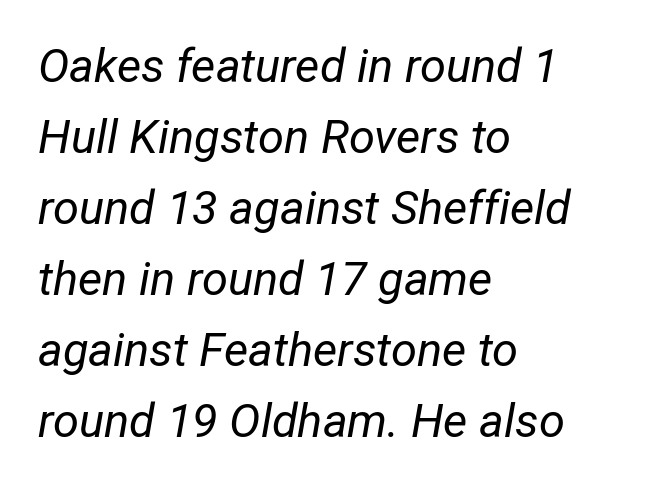
Q: Is the text bold? A: No.
Q: Is the text italic (slanted)? A: Yes, it leans right by about 12 degrees.
Q: Is the text underlined? A: No.
Q: How is the paragraph aligned? A: Left-aligned.
Q: Is the spacing between letters normal or unusually wide? A: Normal.
Q: Is the spacing between lines tight, normal or loose? A: Normal.
Q: Width (condensed, normal, or wide)? A: Condensed.
Q: Stroke contrast? A: Low.
Q: x-height? A: Medium.
Q: Monospaced? A: No.
